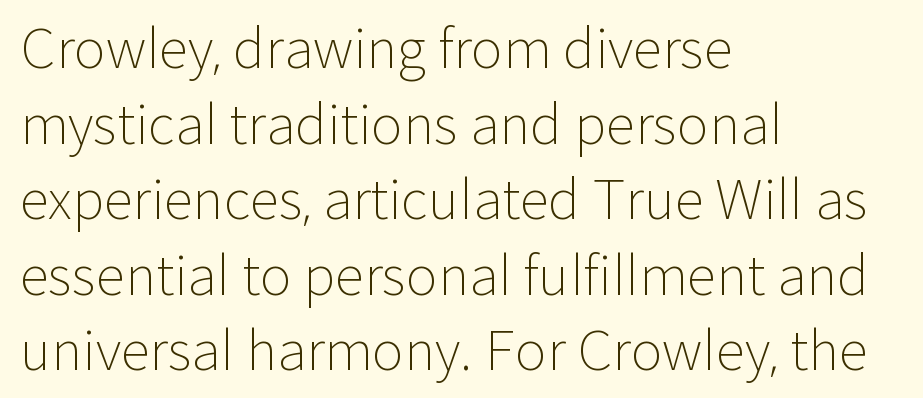
The setting favours the left margin, as ordinary paragraphs usually do. Nothing unusual about the tracking: characters are spaced as the font intends. Interline gaps are of average width in this sample. Is this a sans? Yes — the strokes have no serifs. The characters are drawn with everyday or finer stroke widths. Bare-footed words on every line.
